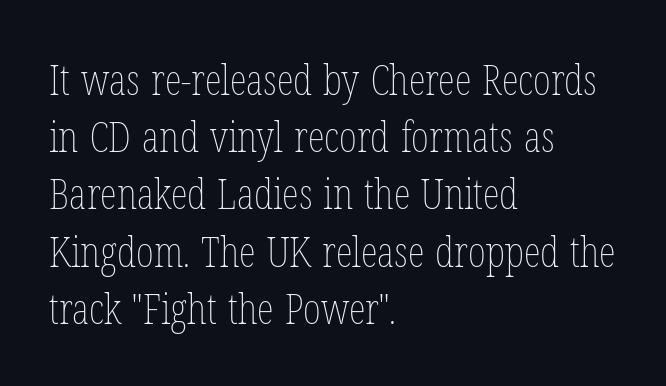
Q: Is the text bold? A: No.
Q: Is the text italic (slanted)? A: No, it is upright.
Q: Is the text underlined? A: No.
Q: How is the paragraph aligned? A: Left-aligned.
Q: Is the spacing between letters normal or unusually wide? A: Normal.
Q: Is the spacing between lines tight, normal or loose? A: Normal.
Q: Width (condensed, normal, or wide)? A: Condensed.
Q: Stroke contrast? A: Low.
Q: x-height? A: Medium.
Q: Monospaced? A: No.
